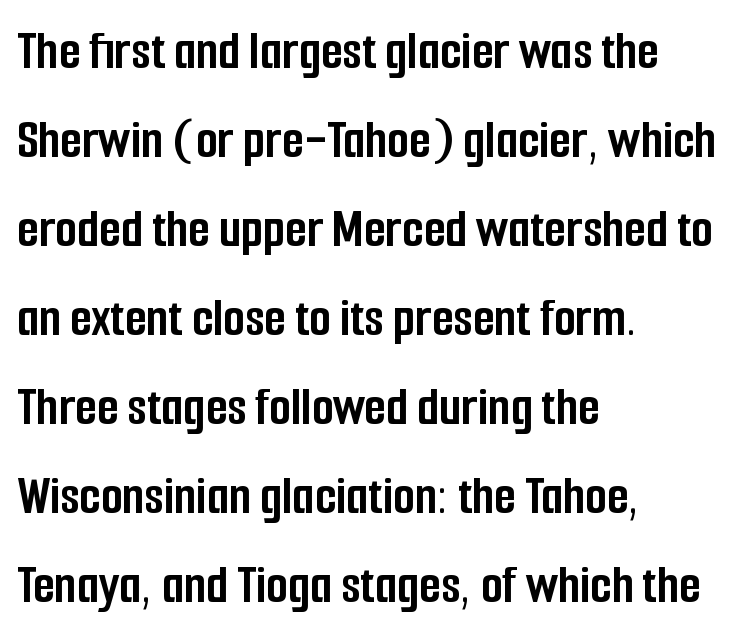
{"serif": "no", "italic": "no", "bold": "yes", "weight": "semibold", "width": "condensed", "stroke_contrast": "low", "x_height": "medium", "monospaced": "no", "underline": "no", "align": "left", "line_spacing": "normal", "line_spacing_ratio": 1.59, "letter_spacing": "normal", "letter_spacing_em": 0.0, "glyph_px": 56}
